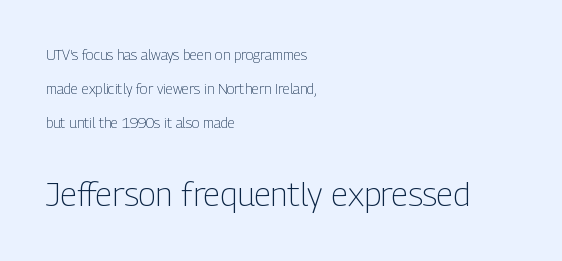
This rendering leaves character spacing at its baseline value. Line spacing here is loose. The letters look calm and open, with moderate or lighter stems. A typesetter would call this proportional, since set widths differ per character.
